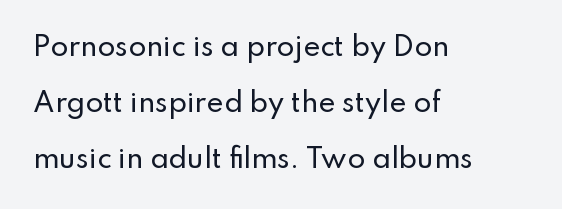
The image shows 26 px text type, upright; set left-aligned, loose line spacing (2.16x), normal letter spacing, not underlined.
